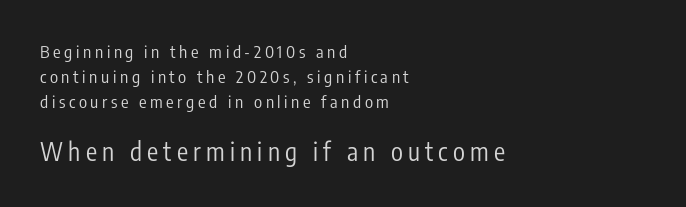
The weight tops out at a normal text grade. The leading is moderate, giving the passage an even texture. Is the lower block the larger one? Yes — the lower block carries the bigger type. Words appear elongated and porous because spacing is wide. Horizontal alignment here is leftward, the default for most running prose.
